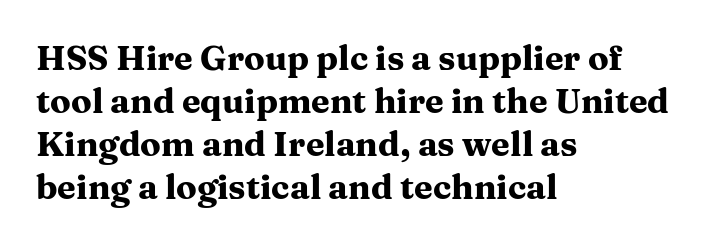
{"serif": "yes", "italic": "no", "bold": "yes", "weight": "heavy", "width": "wide", "stroke_contrast": "medium", "x_height": "medium", "monospaced": "no", "underline": "no", "align": "left", "line_spacing": "normal", "line_spacing_ratio": 1.26, "letter_spacing": "normal", "letter_spacing_em": 0.0, "glyph_px": 34}
